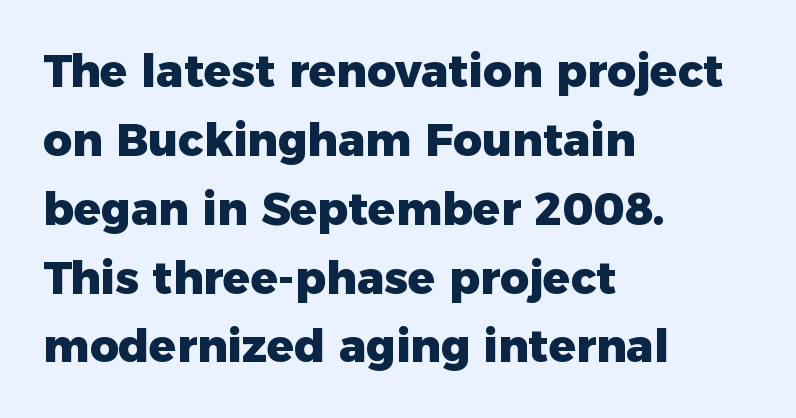
Q: Is the text bold? A: Yes.
Q: Is the text italic (slanted)? A: No, it is upright.
Q: Is the typeface a serif or a sans-serif typeface? A: Sans-serif.
Q: Is the text underlined? A: No.
Q: How is the paragraph aligned? A: Left-aligned.
Q: Is the spacing between letters normal or unusually wide? A: Normal.
Q: Is the spacing between lines tight, normal or loose? A: Normal.
Q: Width (condensed, normal, or wide)? A: Normal.
Q: Stroke contrast? A: Low.
Q: x-height? A: Medium.
Q: Monospaced? A: No.
